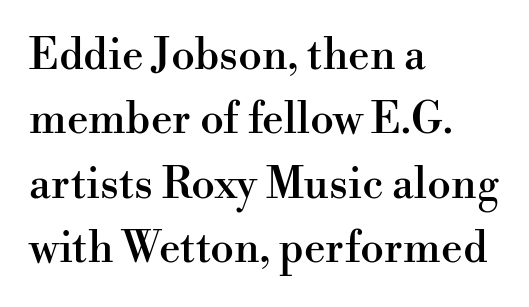
The image shows 43 px serif type, upright; set left-aligned, normal line spacing (1.5x), normal letter spacing, not underlined; high stroke contrast and a small x-height.
